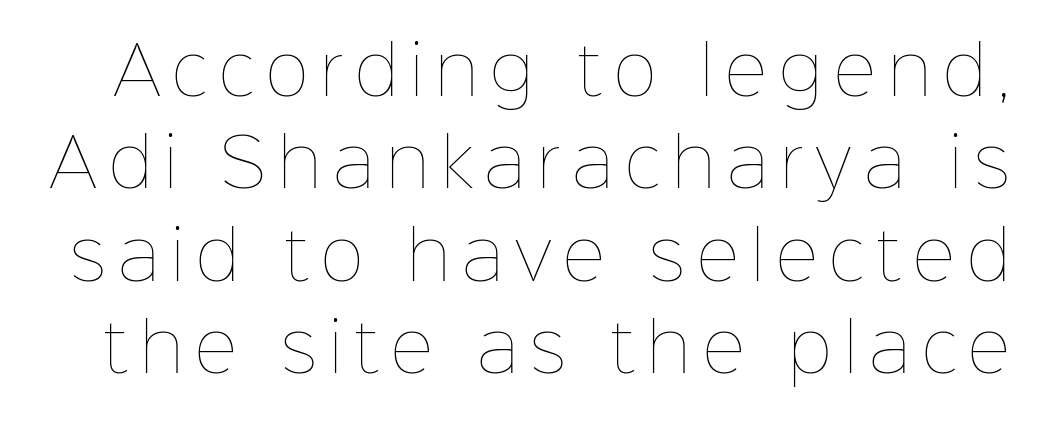
The image shows 66 px thin type, upright; set normal line spacing (1.4x), not underlined; low stroke contrast and a medium x-height.
